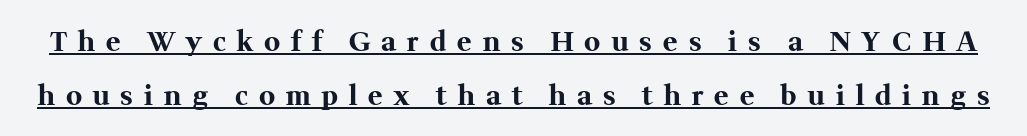
The image shows 27 px bold type, upright; set loose line spacing (2.0x), unusually wide letter spacing (+0.41 em), underlined.
